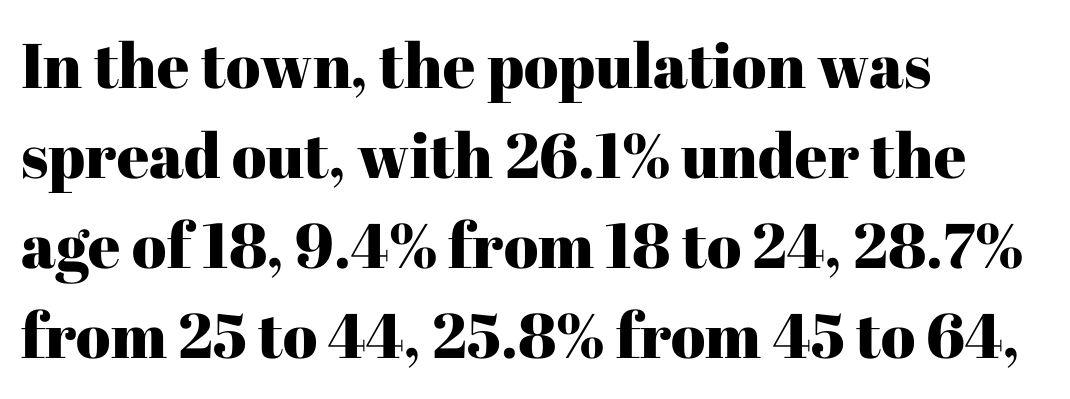
The setting favours the left margin, as ordinary paragraphs usually do. Tall strokes in this sample are plumb rather than angled. Default kerning and tracking; the words read as compact shapes. A serif font was chosen for this passage.
